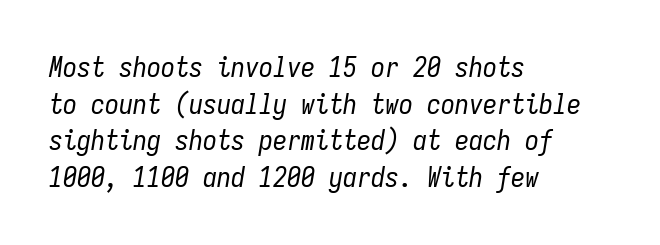
The image shows 28 px regular-weight, condensed type, italic (leaning right), monospaced; set left-aligned, normal line spacing (1.31x), normal letter spacing, not underlined; low stroke contrast and a medium x-height.
